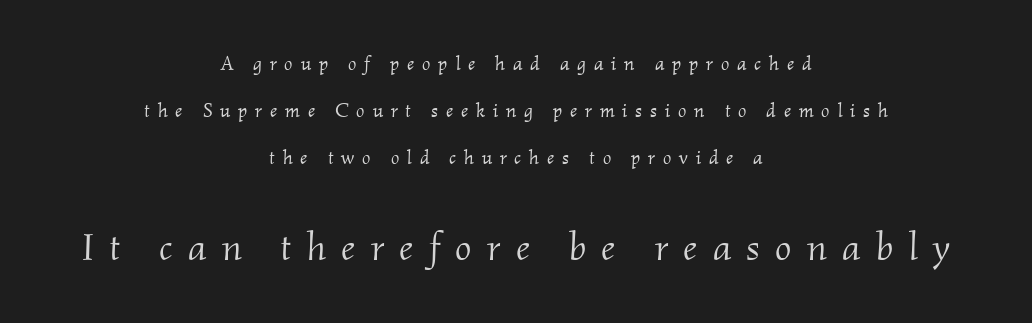
Observe the serifs anchoring each vertical stroke in this sample. A centered setting, common on invitations and titles, is used for this passage. Weight: regular or lighter. You could fit nearly another row in the gap between these rows. The line texture is sparse and dotted thanks to wide tracking. Underlining? Definitely not there.
